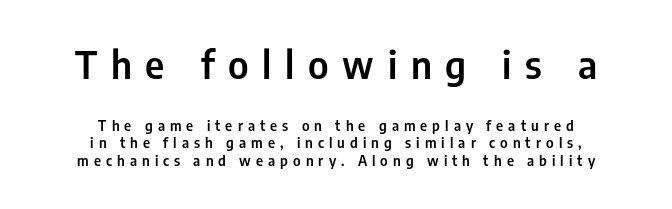
Q: Is the text italic (slanted)? A: No, it is upright.
Q: Is the typeface a serif or a sans-serif typeface? A: Sans-serif.
Q: Is the text underlined? A: No.
Q: How is the paragraph aligned? A: Centered.
Q: Is the spacing between letters normal or unusually wide? A: Unusually wide.
Q: Which block of text is set in a larger size, the first (top) or the second (bottom)? A: The first (top) one.
Q: Width (condensed, normal, or wide)? A: Condensed.
Q: Stroke contrast? A: Low.
Q: x-height? A: Medium.
Q: Monospaced? A: No.
